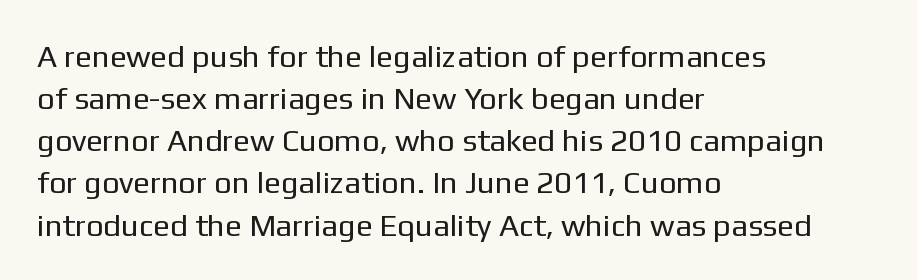
Q: Is the text bold? A: No.
Q: Is the text italic (slanted)? A: No, it is upright.
Q: Is the typeface a serif or a sans-serif typeface? A: Sans-serif.
Q: Is the text underlined? A: No.
Q: How is the paragraph aligned? A: Left-aligned.
Q: Is the spacing between letters normal or unusually wide? A: Normal.
Q: Is the spacing between lines tight, normal or loose? A: Normal.
Q: Width (condensed, normal, or wide)? A: Normal.
Q: Stroke contrast? A: Low.
Q: x-height? A: Medium.
Q: Monospaced? A: No.
